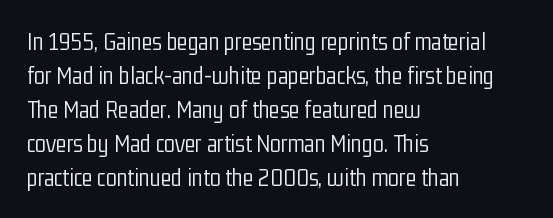
A normal amount of white space separates one row of letters from the next. Honestly, the letter spacing is just normal — you wouldn't notice it. The font's upright variant was chosen for this text. Is this a heavy cut? Hardly; it is regular or lighter. Caption: multi-line text, flush left, ragged right.
